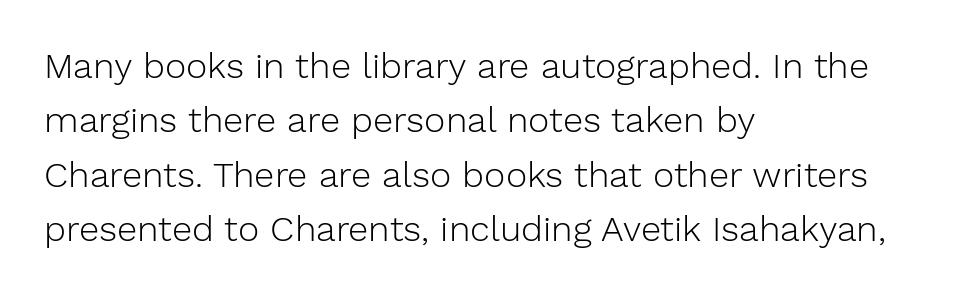
The image shows 36 px light sans-serif type, upright; set left-aligned, normal line spacing (1.51x), normal letter spacing, not underlined; low stroke contrast and a medium x-height.
